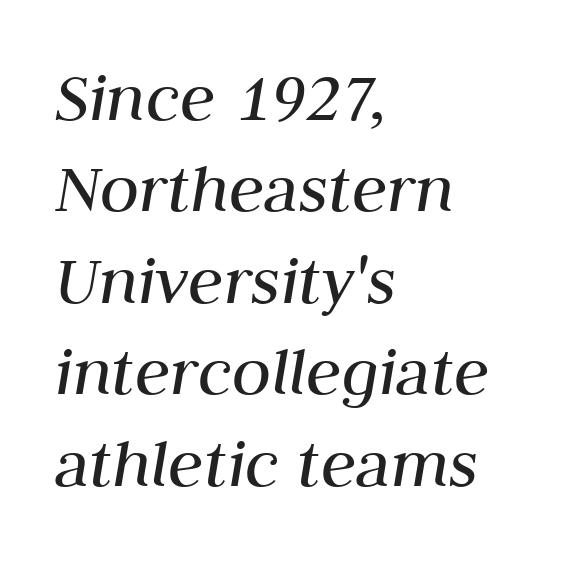
{"italic": "yes", "lean": "right", "slant_degrees": 10, "bold": "no", "weight": "regular", "width": "normal", "stroke_contrast": "medium", "x_height": "medium", "monospaced": "no", "underline": "no", "align": "left", "line_spacing": "normal", "line_spacing_ratio": 1.27, "letter_spacing": "normal", "letter_spacing_em": 0.0, "glyph_px": 72}
